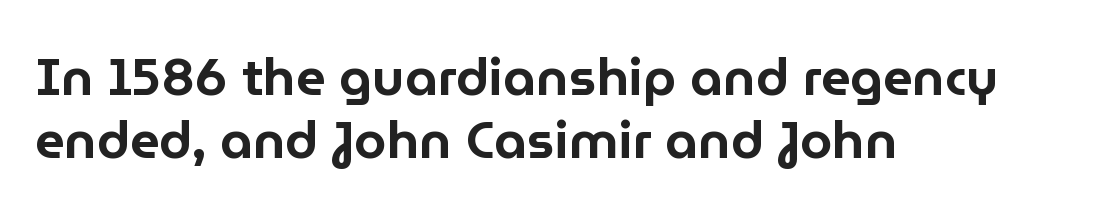
Here the designer chose a conventional face with non-uniform glyph widths. The designer went with a sans here, leaving each stem footless. Unmarked baselines from the first word to the last. Leftover space on each line is placed entirely after the last word.
